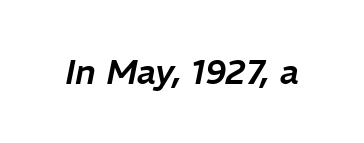
Here the glyphs are tracked normally, forming tight word shapes. Notice how the stems are inclined rather than vertical — that's the hallmark of italics. The gap between lines stays unmarked. Varying glyph widths throughout — classic text-font behaviour.
